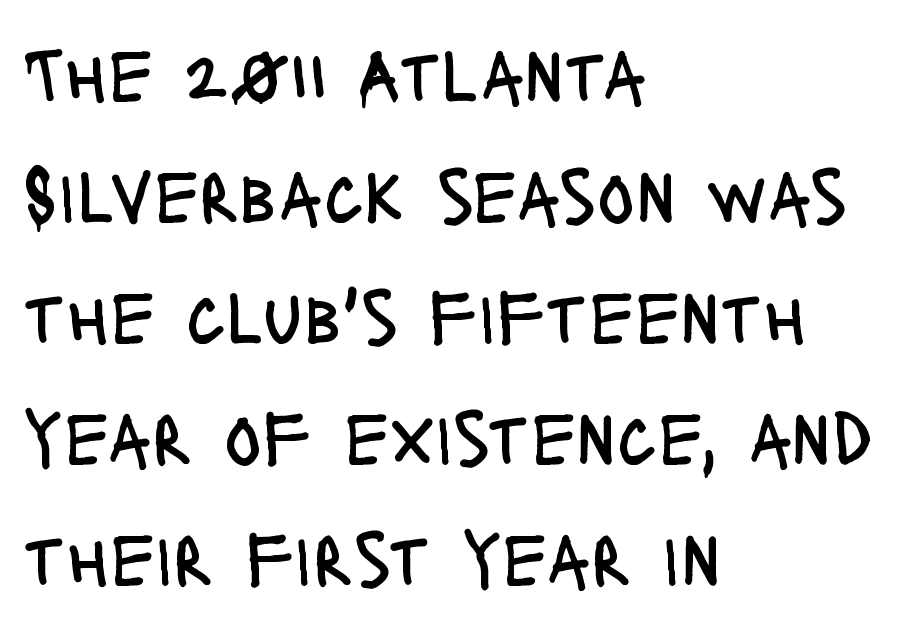
Look at the bottom of the vertical strokes: they stop flat, with no serifs. No italicization has been applied; the sample stays upright. Notice how descenders clear the ascenders below comfortably — that's standard leading. Any mark beneath the type? The region is blank. Notice how the passage keeps a crisp vertical edge on the left only.
